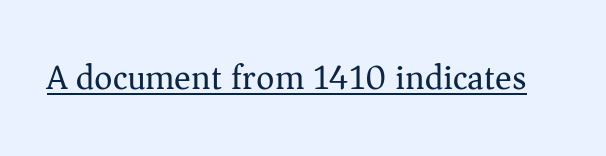
The lettering holds an erect, upright posture throughout. The horizontal fit of the characters is conventional and even. Is this a fixed-width face? No — the glyphs have proportional, varying widths. Stem width sits at or under what a default text font uses.
